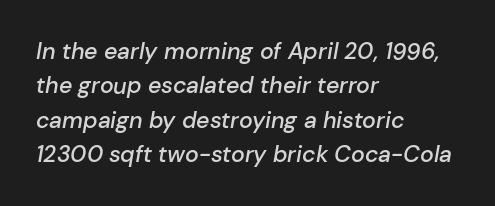
The image shows 23 px text type, italic (leaning right); set left-aligned, normal line spacing (1.49x), normal letter spacing, not underlined.
